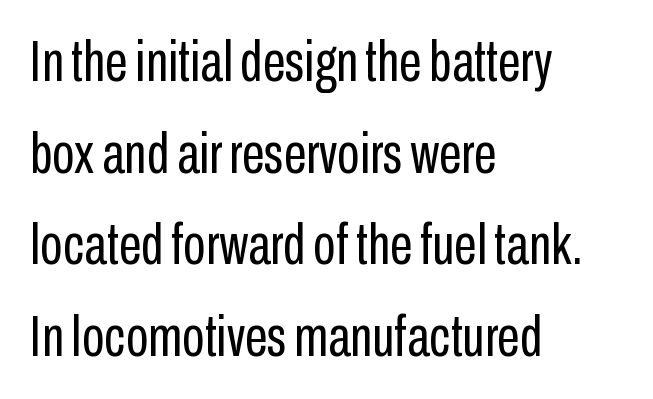
The face used here is proportionally spaced, like ordinary book or web type. Letter spacing: default. The rag falls on the right side of this text block. Every character sits straight up, as roman type does. The block of text has a typical density, with ordinary space between rows. Bare-footed words on every line.
